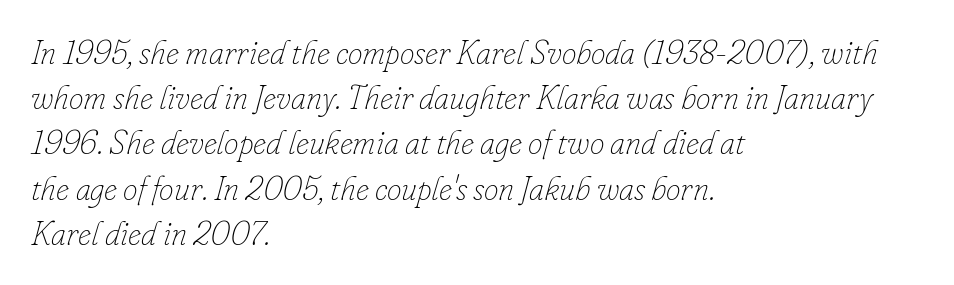
The image shows 33 px thin type, italic (leaning right); set left-aligned, normal line spacing (1.37x), normal letter spacing, not underlined; low stroke contrast and a small x-height.
